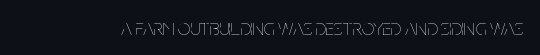
{"italic": "no", "bold": "no", "underline": "no", "letter_spacing": "normal", "letter_spacing_em": 0.0, "glyph_px": 22}
